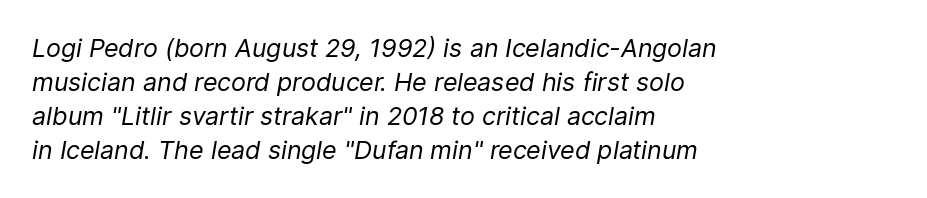
{"italic": "yes", "lean": "right", "slant_degrees": 9, "bold": "no", "underline": "no", "align": "left", "line_spacing": "normal", "line_spacing_ratio": 1.36, "letter_spacing": "normal", "letter_spacing_em": 0.0, "glyph_px": 25}
